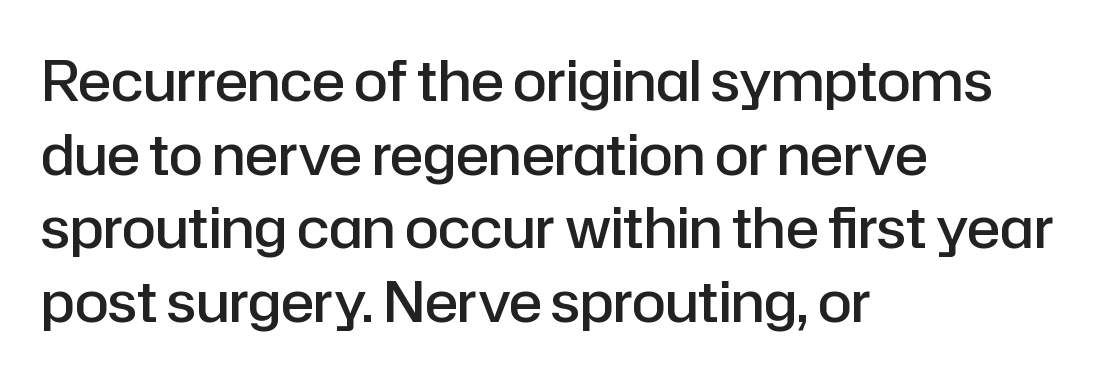
Q: Is the text bold? A: Semi-bold.
Q: Is the text italic (slanted)? A: No, it is upright.
Q: Is the typeface a serif or a sans-serif typeface? A: Sans-serif.
Q: Is the text underlined? A: No.
Q: How is the paragraph aligned? A: Left-aligned.
Q: Is the spacing between letters normal or unusually wide? A: Normal.
Q: Is the spacing between lines tight, normal or loose? A: Normal.
Q: Width (condensed, normal, or wide)? A: Normal.
Q: Stroke contrast? A: Low.
Q: x-height? A: Medium.
Q: Monospaced? A: No.
